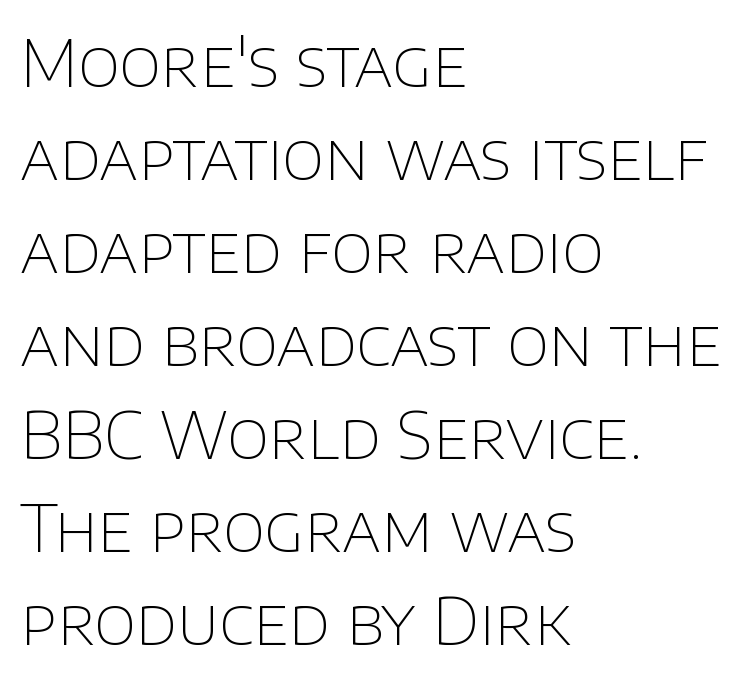
Q: Is the text bold? A: No.
Q: Is the text italic (slanted)? A: No, it is upright.
Q: Is the typeface a serif or a sans-serif typeface? A: Sans-serif.
Q: Is the text underlined? A: No.
Q: How is the paragraph aligned? A: Left-aligned.
Q: Is the spacing between letters normal or unusually wide? A: Normal.
Q: Is the spacing between lines tight, normal or loose? A: Normal.
Q: Width (condensed, normal, or wide)? A: Normal.
Q: Stroke contrast? A: Low.
Q: x-height? A: Large.
Q: Monospaced? A: No.
